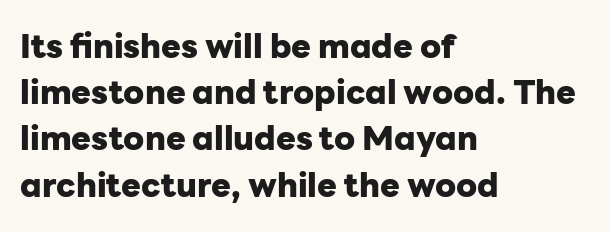
The image shows 33 px heavy sans-serif type, upright; set left-aligned, normal line spacing (1.4x), normal letter spacing, not underlined; low stroke contrast and a medium x-height.
